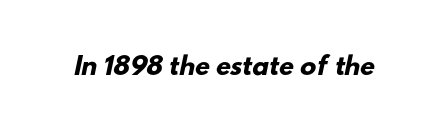
Q: Is the text bold? A: Yes.
Q: Is the text underlined? A: No.
Q: Is the spacing between letters normal or unusually wide? A: Normal.
